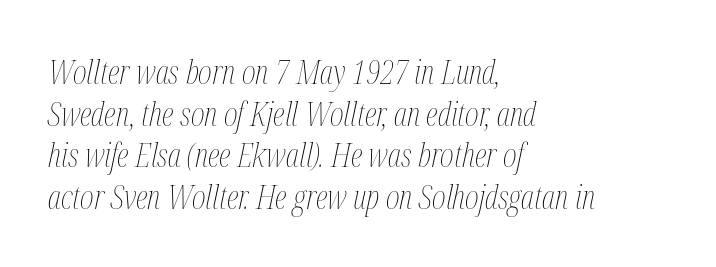
The image shows 33 px thin, condensed type, italic (leaning right); set left-aligned, normal line spacing (1.26x), normal letter spacing, not underlined; medium stroke contrast and a medium x-height.
